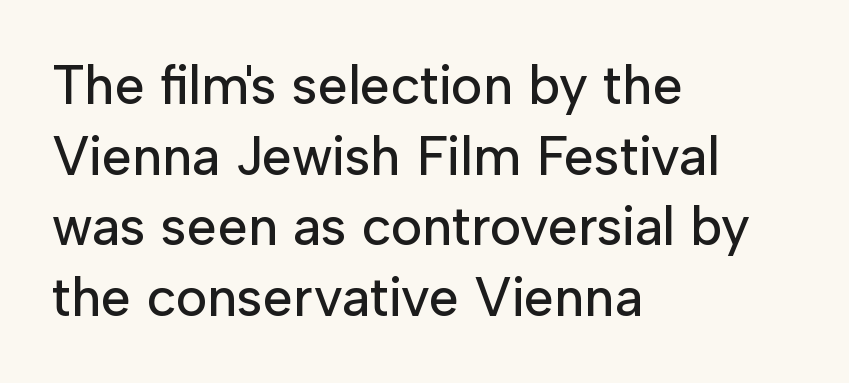
Font category for this specimen: sans-serif. Ascenders rise straight up at ninety degrees. The foot of each line stays bare and open. The face used here is rendered with its standard letterfit. Each line starts at the same left margin while the right side varies.
